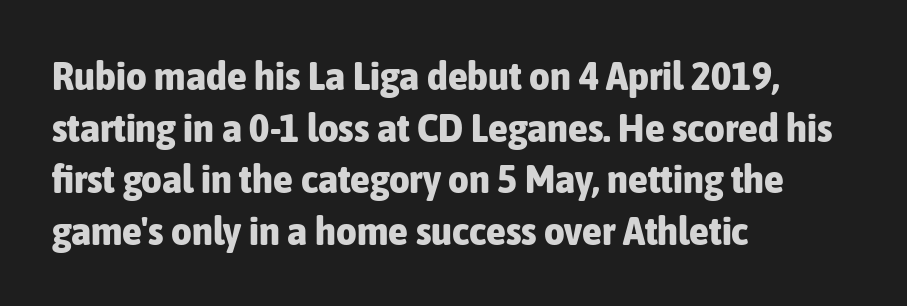
{"serif": "no", "italic": "no", "bold": "yes", "weight": "bold", "width": "condensed", "stroke_contrast": "low", "x_height": "medium", "monospaced": "no", "underline": "no", "align": "left", "line_spacing": "normal", "line_spacing_ratio": 1.29, "letter_spacing": "normal", "letter_spacing_em": 0.0, "glyph_px": 40}
